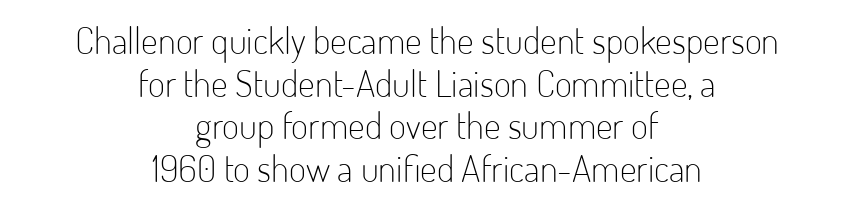
Vertical spacing — tight. No chunkiness to these letters — they're not bold. The typeface chosen for these lines omits serifs. The typography opts for an upright posture over an oblique one. Any mark beneath the type? The region is blank.
